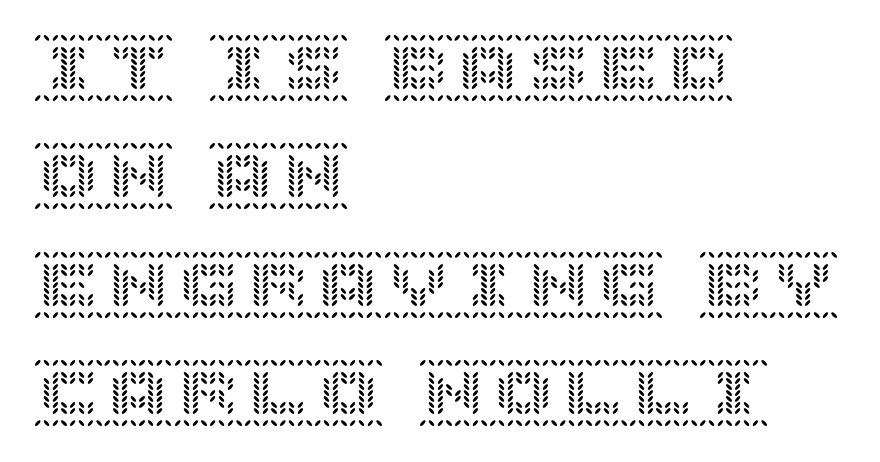
{"italic": "no", "width": "normal", "x_height": "large", "underline": "no", "align": "left", "line_spacing": "normal", "line_spacing_ratio": 1.55, "letter_spacing": "normal", "letter_spacing_em": 0.0, "glyph_px": 70}
